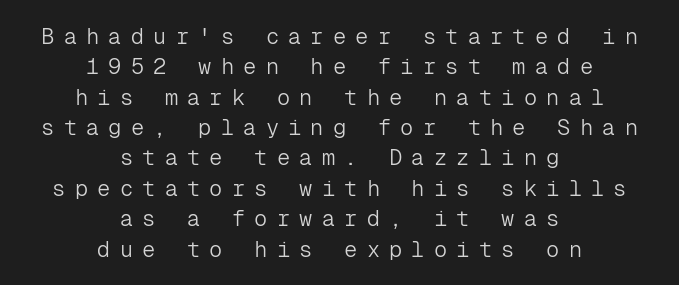
The image shows 22 px text type, upright; set centered, normal line spacing (1.38x), unusually wide letter spacing (+0.42 em), not underlined.
